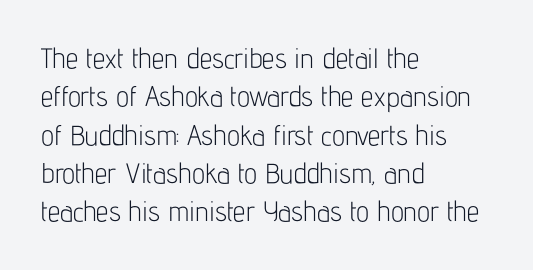
Q: Is the text bold? A: No.
Q: Is the text italic (slanted)? A: No, it is upright.
Q: Is the typeface a serif or a sans-serif typeface? A: Sans-serif.
Q: Is the text underlined? A: No.
Q: How is the paragraph aligned? A: Left-aligned.
Q: Is the spacing between letters normal or unusually wide? A: Normal.
Q: Is the spacing between lines tight, normal or loose? A: Normal.
Q: Width (condensed, normal, or wide)? A: Condensed.
Q: Stroke contrast? A: Low.
Q: x-height? A: Medium.
Q: Monospaced? A: No.
